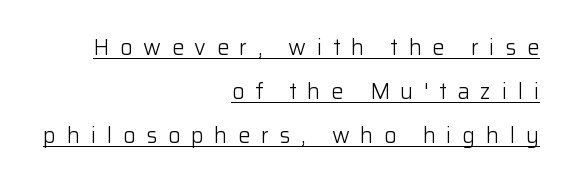
The letterforms stand isolated, each surrounded by extra space. Each stroke keeps to a modest, everyday thickness or less. All the whitespace from short lines collects on the left. Vertical strokes here are truly vertical. This sample carries an underscore along the baseline area.
